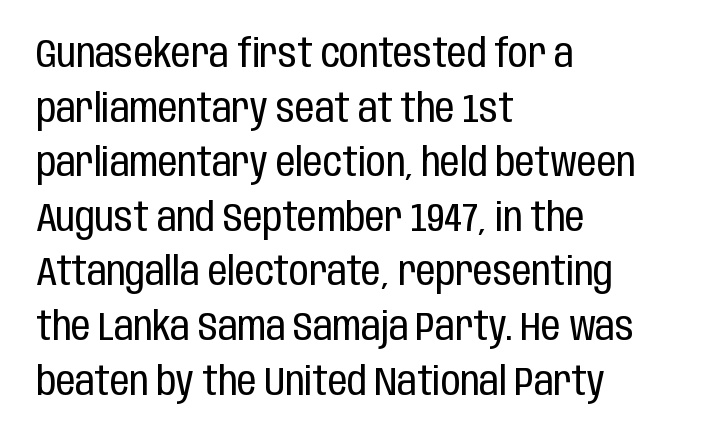
{"serif": "no", "italic": "no", "bold": "no", "weight": "regular", "width": "condensed", "stroke_contrast": "low", "x_height": "large", "monospaced": "no", "underline": "no", "align": "left", "line_spacing": "normal", "line_spacing_ratio": 1.4, "letter_spacing": "normal", "letter_spacing_em": 0.0, "glyph_px": 39}
